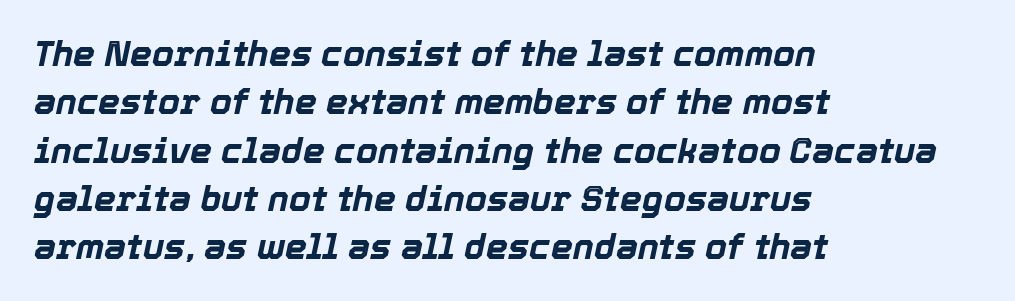
{"italic": "yes", "lean": "right", "slant_degrees": 12, "bold": "yes", "weight": "bold", "width": "normal", "x_height": "medium", "monospaced": "no", "underline": "no", "align": "left", "line_spacing": "normal", "line_spacing_ratio": 1.38, "letter_spacing": "normal", "letter_spacing_em": 0.0, "glyph_px": 35}
